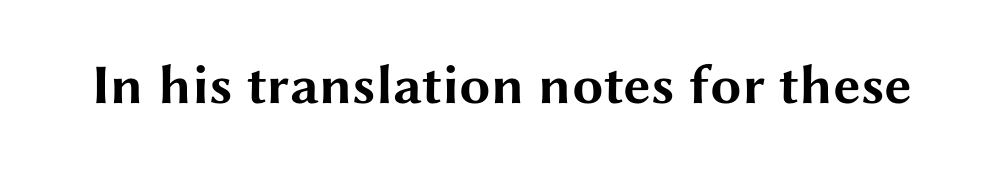
Q: Is the text bold? A: Yes.
Q: Is the text italic (slanted)? A: No, it is upright.
Q: Is the typeface a serif or a sans-serif typeface? A: Sans-serif.
Q: Is the text underlined? A: No.
Q: Is the spacing between letters normal or unusually wide? A: Normal.
Q: Width (condensed, normal, or wide)? A: Wide.
Q: Stroke contrast? A: Medium.
Q: x-height? A: Medium.
Q: Monospaced? A: No.
